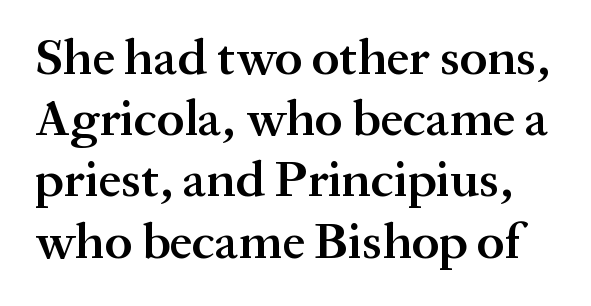
Nothing unusual about the tracking: characters are spaced as the font intends. You can tell it's not italic because the verticals are truly vertical. The glyphs are unaccompanied by any horizontal stroke below them. A typesetter would call this proportional, since set widths differ per character. The typeface chosen for these lines features serifs. Compared with an ordinary text face, these strokes are moderately heavier — a semibold.
